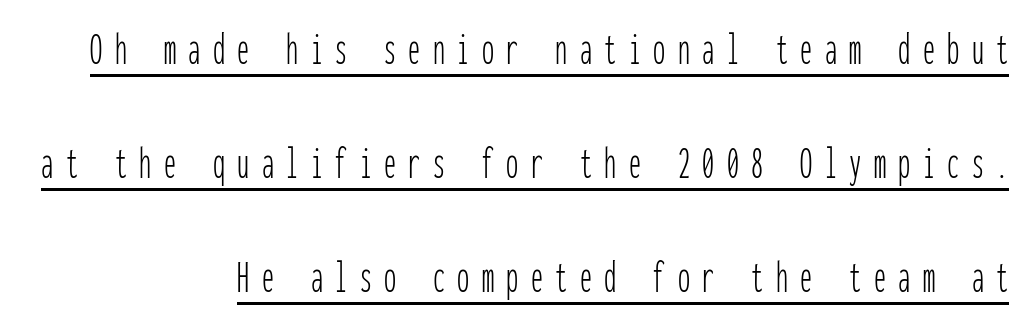
The image shows 48 px thin, condensed sans-serif type, upright, monospaced; set right-aligned, loose line spacing (2.38x), unusually wide letter spacing (+0.26 em), underlined; low stroke contrast and a medium x-height.
